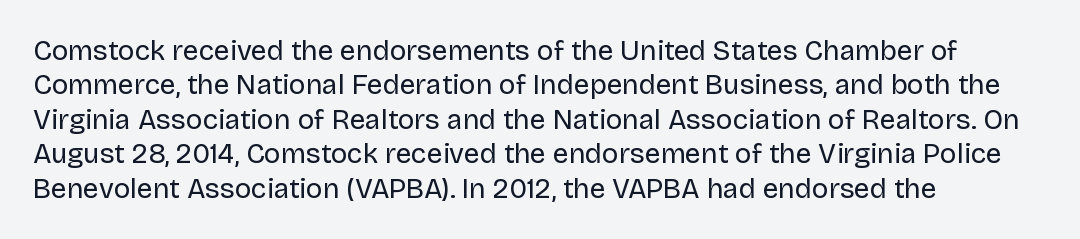
{"serif": "no", "italic": "no", "bold": "no", "weight": "regular", "width": "normal", "stroke_contrast": "low", "x_height": "large", "monospaced": "no", "underline": "no", "align": "left", "line_spacing_ratio": 1.23, "letter_spacing": "normal", "letter_spacing_em": 0.0, "glyph_px": 28}
